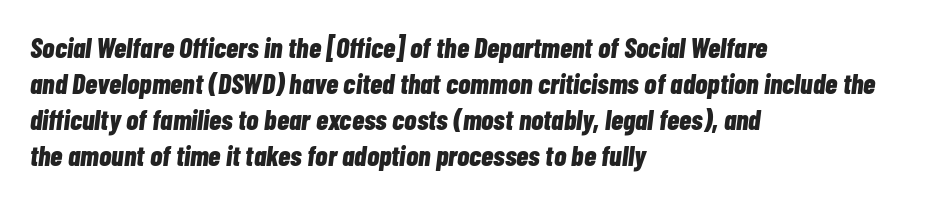
{"italic": "yes", "lean": "right", "slant_degrees": 7, "bold": "yes", "weight": "bold", "width": "condensed", "stroke_contrast": "low", "x_height": "medium", "monospaced": "no", "underline": "no", "align": "left", "line_spacing": "normal", "line_spacing_ratio": 1.28, "letter_spacing": "normal", "letter_spacing_em": 0.0, "glyph_px": 28}
